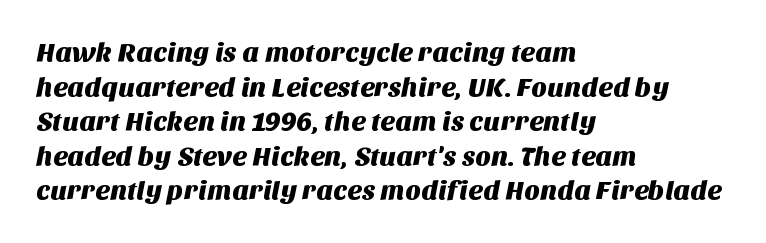
Q: Is the text underlined? A: No.
Q: How is the paragraph aligned? A: Left-aligned.
Q: Is the spacing between letters normal or unusually wide? A: Normal.
Q: Is the spacing between lines tight, normal or loose? A: Normal.
